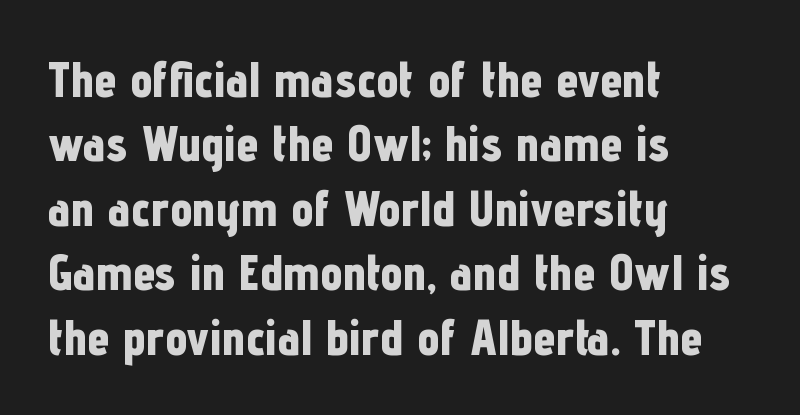
Q: Is the text bold? A: Yes.
Q: Is the text italic (slanted)? A: No, it is upright.
Q: Is the typeface a serif or a sans-serif typeface? A: Sans-serif.
Q: Is the text underlined? A: No.
Q: How is the paragraph aligned? A: Left-aligned.
Q: Is the spacing between letters normal or unusually wide? A: Normal.
Q: Is the spacing between lines tight, normal or loose? A: Normal.
Q: Width (condensed, normal, or wide)? A: Condensed.
Q: Stroke contrast? A: Low.
Q: x-height? A: Medium.
Q: Monospaced? A: No.
